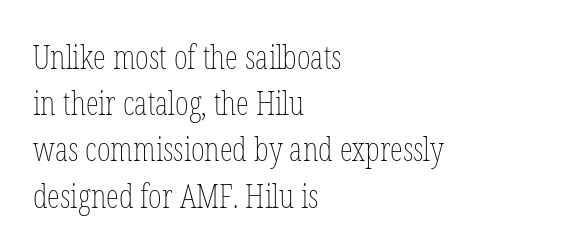
Q: Is the text bold? A: No.
Q: Is the text italic (slanted)? A: No, it is upright.
Q: Is the text underlined? A: No.
Q: How is the paragraph aligned? A: Left-aligned.
Q: Is the spacing between letters normal or unusually wide? A: Normal.
Q: Is the spacing between lines tight, normal or loose? A: Normal.
Q: Width (condensed, normal, or wide)? A: Condensed.
Q: Stroke contrast? A: Low.
Q: x-height? A: Medium.
Q: Monospaced? A: No.
